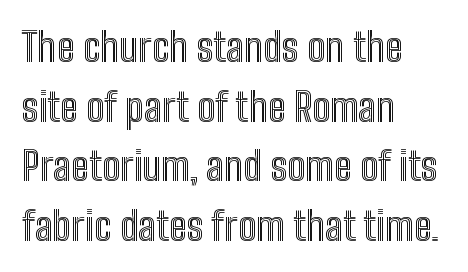
{"italic": "no", "width": "condensed", "x_height": "medium", "monospaced": "no", "underline": "no", "align": "left", "line_spacing": "normal", "line_spacing_ratio": 1.49, "letter_spacing": "normal", "letter_spacing_em": 0.0, "glyph_px": 40}
